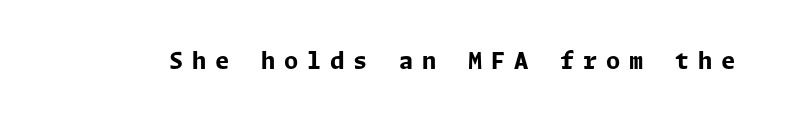
{"italic": "no", "bold": "yes", "underline": "no", "letter_spacing": "wide", "letter_spacing_em": 0.38, "glyph_px": 23}
